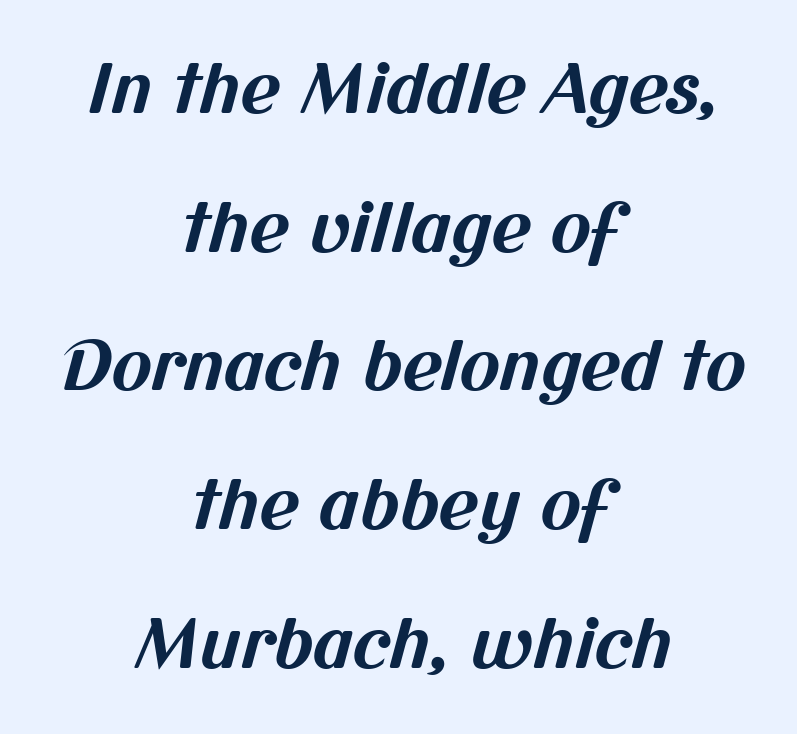
Q: Is the text bold? A: Yes.
Q: Is the typeface a serif or a sans-serif typeface? A: Sans-serif.
Q: Is the text underlined? A: No.
Q: How is the paragraph aligned? A: Centered.
Q: Is the spacing between letters normal or unusually wide? A: Normal.
Q: Is the spacing between lines tight, normal or loose? A: Loose.
Q: Width (condensed, normal, or wide)? A: Normal.
Q: Stroke contrast? A: Medium.
Q: x-height? A: Medium.
Q: Monospaced? A: No.
